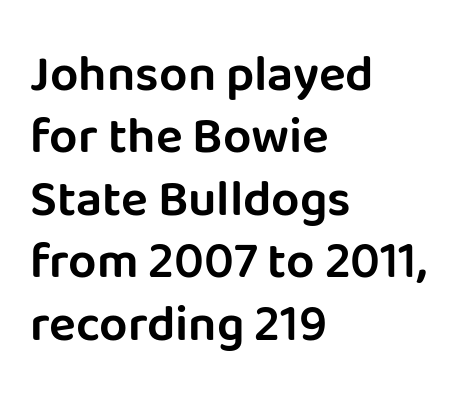
Q: Is the text italic (slanted)? A: No, it is upright.
Q: Is the typeface a serif or a sans-serif typeface? A: Sans-serif.
Q: Is the text underlined? A: No.
Q: How is the paragraph aligned? A: Left-aligned.
Q: Is the spacing between letters normal or unusually wide? A: Normal.
Q: Is the spacing between lines tight, normal or loose? A: Normal.
Q: Width (condensed, normal, or wide)? A: Normal.
Q: Stroke contrast? A: Low.
Q: x-height? A: Large.
Q: Monospaced? A: No.
